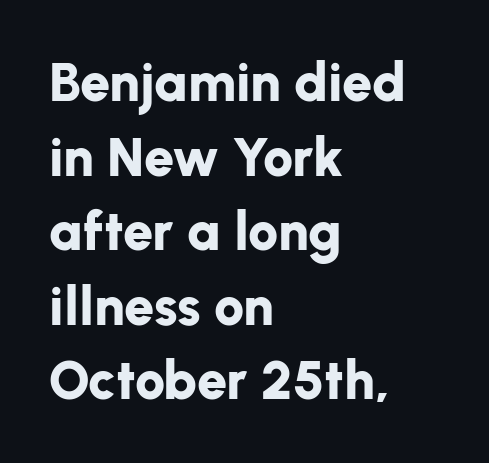
{"serif": "no", "italic": "no", "bold": "yes", "weight": "bold", "width": "normal", "stroke_contrast": "low", "x_height": "medium", "monospaced": "no", "underline": "no", "align": "left", "line_spacing": "normal", "line_spacing_ratio": 1.38, "letter_spacing": "normal", "letter_spacing_em": 0.0, "glyph_px": 54}
